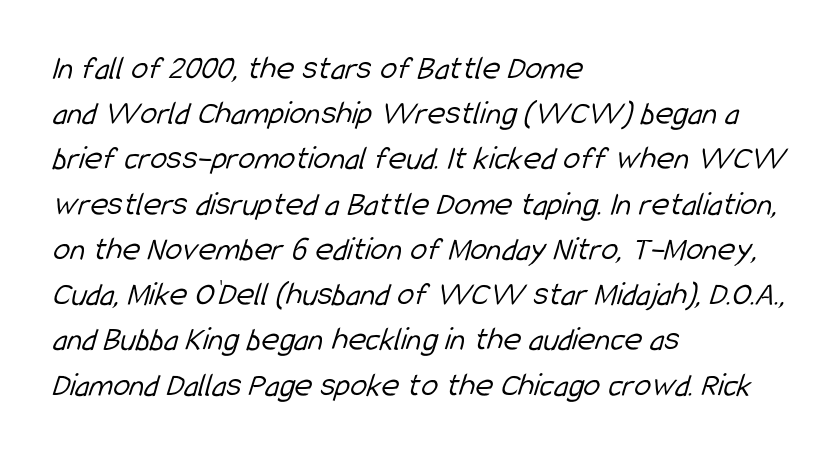
The image shows 34 px light, condensed sans-serif type; set left-aligned, normal line spacing (1.33x), normal letter spacing, not underlined; low stroke contrast and a medium x-height.
